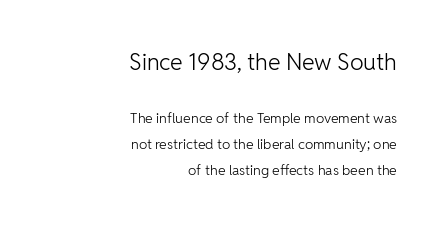
The image shows 23 px text type, upright; set right-aligned, line spacing 1.88x, normal letter spacing, not underlined; the first (top) block is 1.64x larger.
